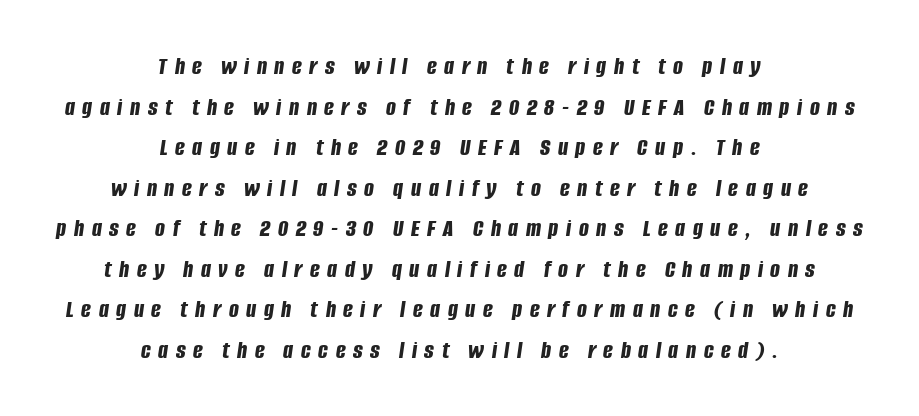
{"italic": "yes", "lean": "right", "slant_degrees": 8, "bold": "yes", "underline": "no", "align": "center", "line_spacing": "normal", "line_spacing_ratio": 1.56, "letter_spacing": "wide", "letter_spacing_em": 0.29, "glyph_px": 26}
